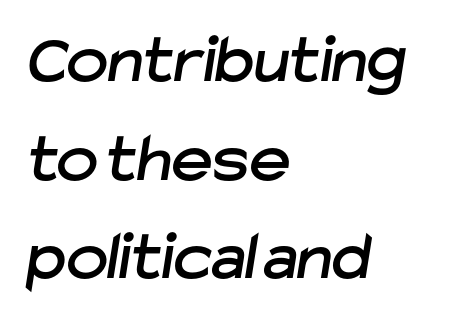
Typographically, this falls in the sans-serif category. Letters rest on an invisible, unmarked baseline. Here the glyphs are tracked normally, forming tight word shapes. Is there much room between lines? A standard amount, neither cramped nor airy. Typeset ragged right — the left edge is the straight one.
